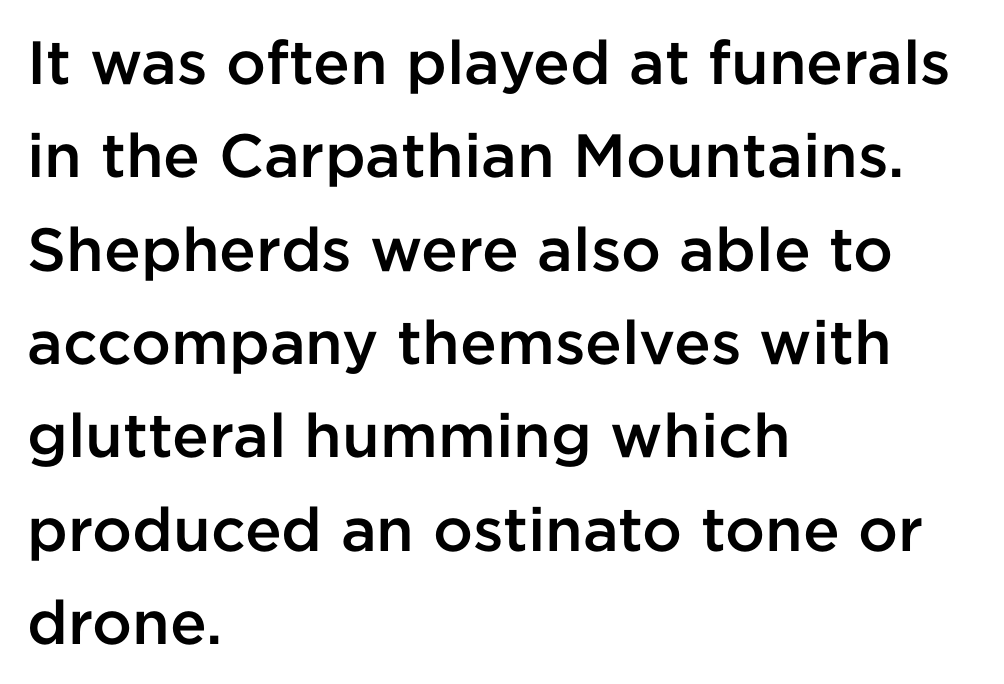
Visually the block forms a straight wall on the left and a jagged coastline on the right. The face used here is proportionally spaced, like ordinary book or web type. Has an underline been added? It has not. Summary of weight: moderately heavy, a semibold. Serif or sans? Sans — the stroke terminals are bare.
